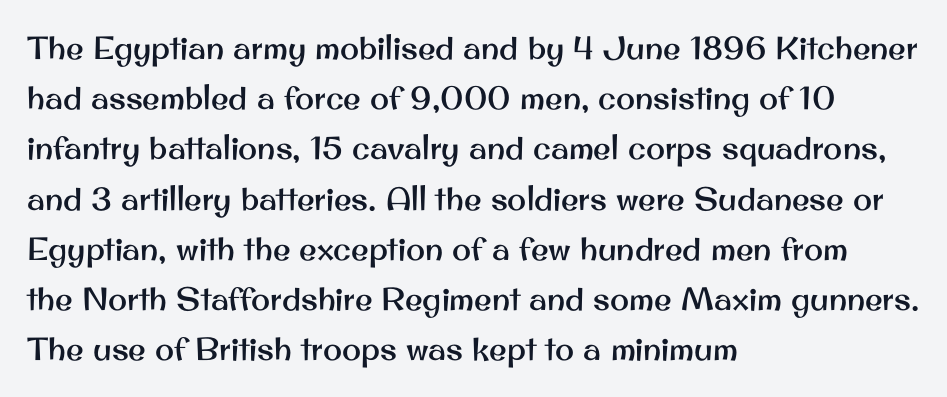
Q: Is the text italic (slanted)? A: No, it is upright.
Q: Is the typeface a serif or a sans-serif typeface? A: Sans-serif.
Q: Is the text underlined? A: No.
Q: How is the paragraph aligned? A: Left-aligned.
Q: Is the spacing between letters normal or unusually wide? A: Normal.
Q: Is the spacing between lines tight, normal or loose? A: Normal.
Q: Width (condensed, normal, or wide)? A: Normal.
Q: Stroke contrast? A: Medium.
Q: x-height? A: Small.
Q: Monospaced? A: No.
